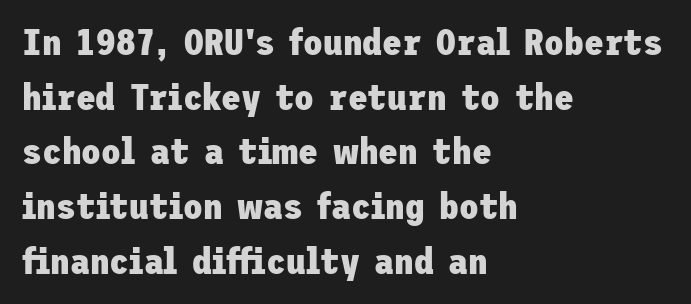
{"serif": "no", "italic": "no", "bold": "yes", "weight": "heavy", "width": "normal", "stroke_contrast": "low", "x_height": "medium", "underline": "no", "align": "left", "line_spacing": "normal", "line_spacing_ratio": 1.52, "letter_spacing": "normal", "letter_spacing_em": 0.0, "glyph_px": 36}
